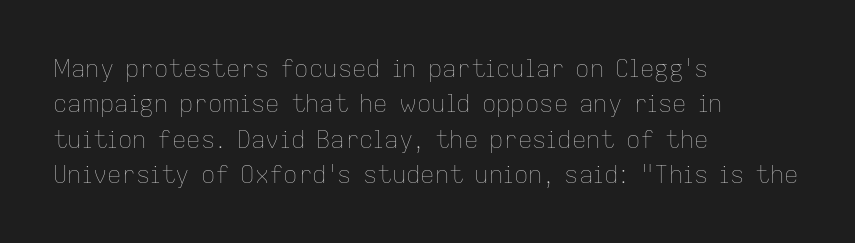
Q: Is the text bold? A: No.
Q: Is the text italic (slanted)? A: No, it is upright.
Q: Is the text underlined? A: No.
Q: How is the paragraph aligned? A: Left-aligned.
Q: Is the spacing between letters normal or unusually wide? A: Normal.
Q: Is the spacing between lines tight, normal or loose? A: Normal.
